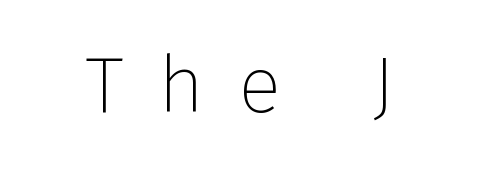
The image shows 79 px thin sans-serif type, upright; set unusually wide letter spacing (+0.44 em), not underlined; low stroke contrast and a medium x-height.
